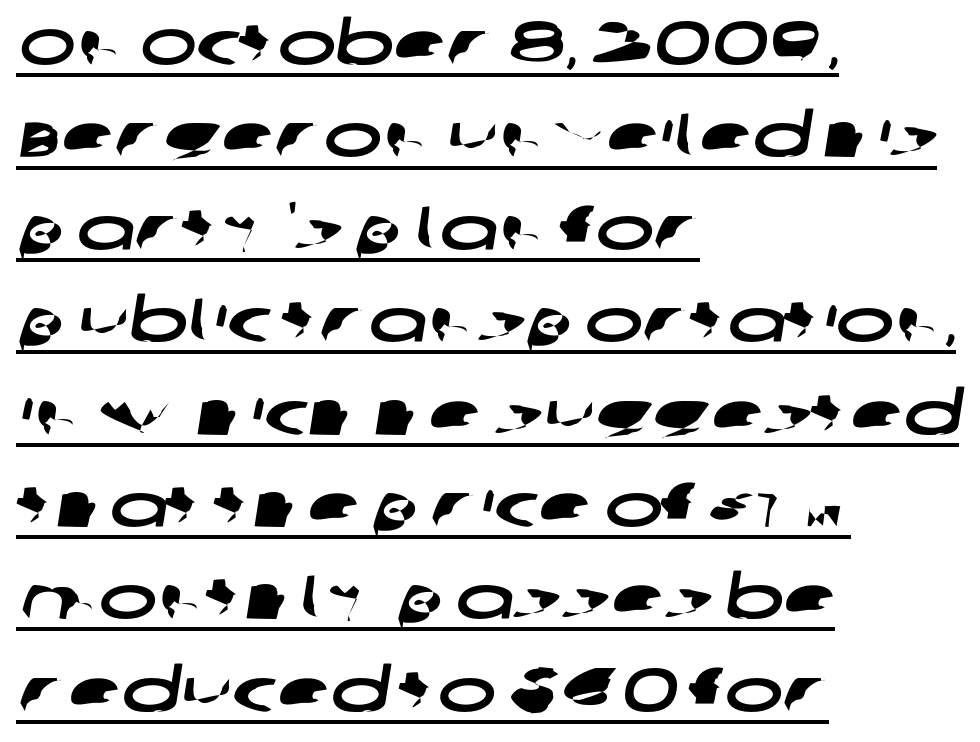
The image shows 62 px wide sans-serif type; set left-aligned, normal line spacing (1.49x), normal letter spacing, underlined; low stroke contrast and a large x-height.
